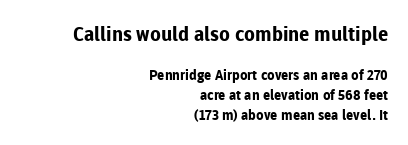
Reading down the block, your eye finds every line finishing at a fixed right position. You get the large type first, then a drop to smaller type. No word sits above an underline. Quick note: interline space is typical. Every stem runs plumb, perpendicular to the baseline.
